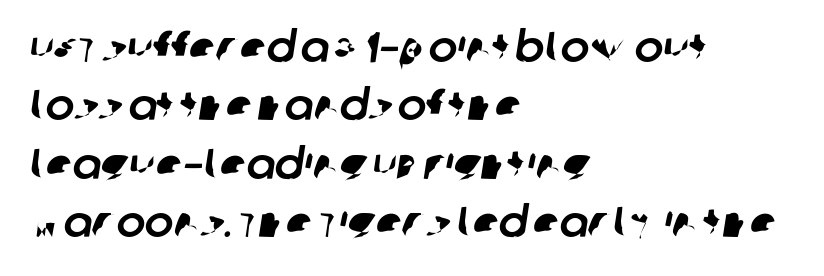
The letters sit at their default tracking, neither squeezed nor spread. Note the varied advance widths — an 'i' is clearly narrower than an 'm'. The lines sit at an ordinary, default distance from one another. The characters display no serif detailing; their extremities are plain. Horizontally, the lines are justified to the leading edge only. The words here are not underlined.
